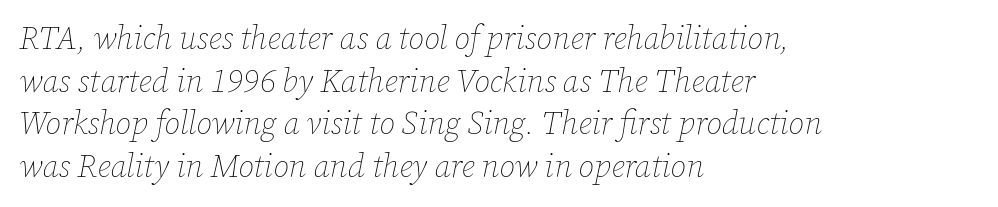
The face used here is proportionally spaced, like ordinary book or web type. Inter-character spacing is left at the font's built-in metrics. Compared with typical paragraphs, the rows here are spaced about the same. The lettering tilts uniformly, giving the passage an italic look. Stem width sits at or under what a default text font uses.
